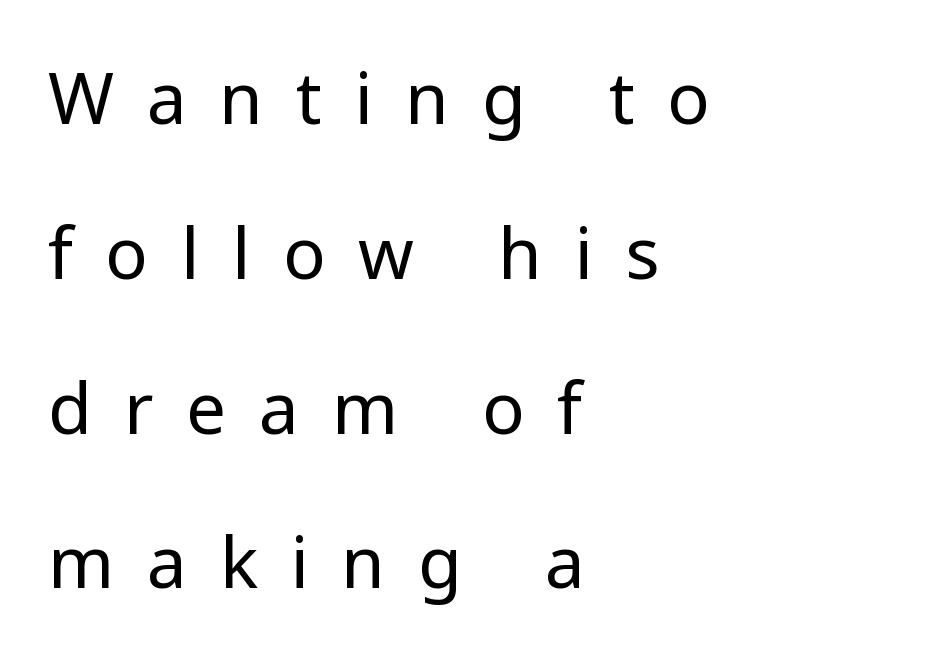
{"serif": "no", "italic": "no", "bold": "no", "weight": "regular", "width": "normal", "stroke_contrast": "low", "x_height": "medium", "monospaced": "no", "underline": "no", "align": "left", "line_spacing": "loose", "line_spacing_ratio": 2.18, "letter_spacing": "wide", "letter_spacing_em": 0.46, "glyph_px": 71}
